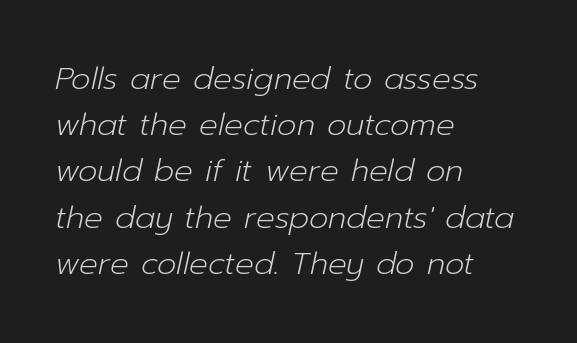
{"italic": "yes", "lean": "right", "slant_degrees": 12, "bold": "no", "weight": "light", "width": "normal", "stroke_contrast": "low", "x_height": "medium", "monospaced": "no", "underline": "no", "align": "left", "line_spacing": "normal", "line_spacing_ratio": 1.49, "letter_spacing": "normal", "letter_spacing_em": 0.0, "glyph_px": 31}
